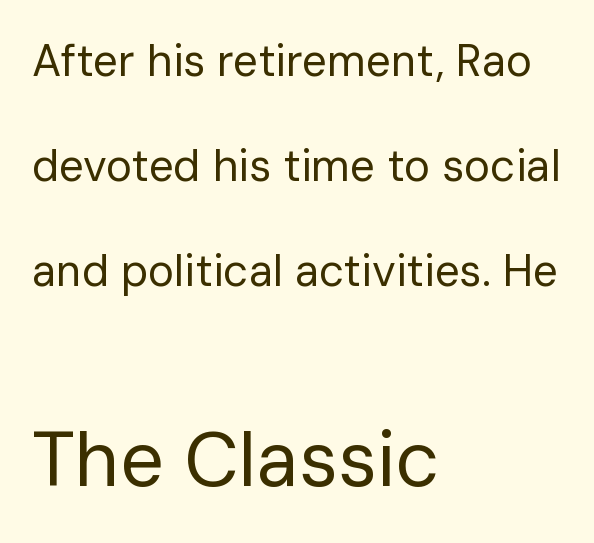
{"serif": "no", "italic": "no", "bold": "no", "weight": "regular", "width": "normal", "stroke_contrast": "low", "x_height": "medium", "monospaced": "no", "underline": "no", "align": "left", "line_spacing": "loose", "line_spacing_ratio": 2.39, "letter_spacing": "normal", "letter_spacing_em": 0.0, "larger_block": "second", "size_ratio": 1.75, "glyph_px": 77}
